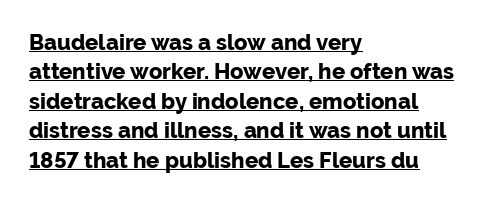
Q: Is the text bold? A: Yes.
Q: Is the text italic (slanted)? A: No, it is upright.
Q: Is the text underlined? A: Yes.
Q: How is the paragraph aligned? A: Left-aligned.
Q: Is the spacing between letters normal or unusually wide? A: Normal.
Q: Is the spacing between lines tight, normal or loose? A: Normal.
